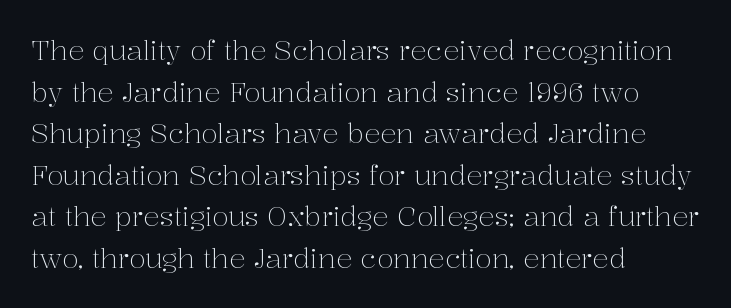
{"italic": "no", "bold": "no", "underline": "no", "align": "left", "line_spacing": "normal", "line_spacing_ratio": 1.54, "letter_spacing": "normal", "letter_spacing_em": 0.0, "glyph_px": 27}
